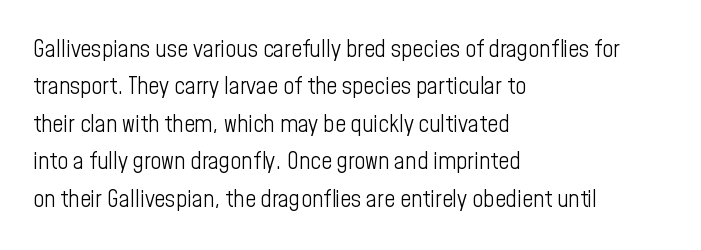
Evenly set lines give the paragraph a standard silhouette. Here the glyphs are tracked normally, forming tight word shapes. Rule under the text: the space is simply empty. Italic? Not at all — the glyphs are vertical. These glyphs show unthickened strokes, regular width or finer.
